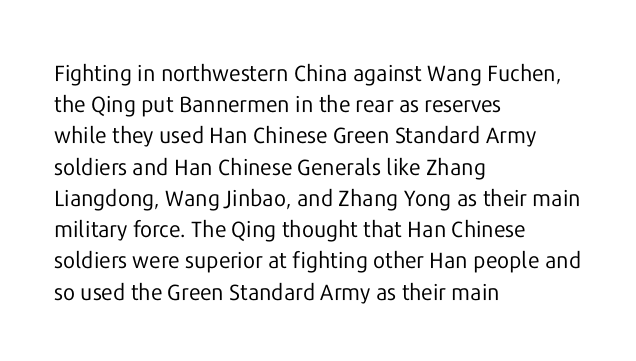
Q: Is the text bold? A: No.
Q: Is the text italic (slanted)? A: No, it is upright.
Q: Is the text underlined? A: No.
Q: How is the paragraph aligned? A: Left-aligned.
Q: Is the spacing between letters normal or unusually wide? A: Normal.
Q: Is the spacing between lines tight, normal or loose? A: Normal.
